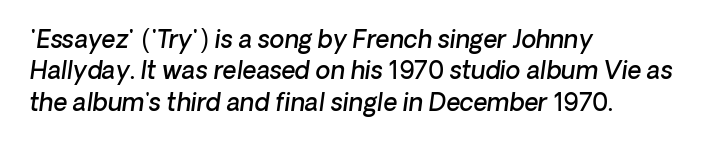
Q: Is the text bold? A: Semi-bold.
Q: Is the text italic (slanted)? A: Yes, it leans right by about 8 degrees.
Q: Is the text underlined? A: No.
Q: How is the paragraph aligned? A: Left-aligned.
Q: Is the spacing between letters normal or unusually wide? A: Normal.
Q: Is the spacing between lines tight, normal or loose? A: Normal.
